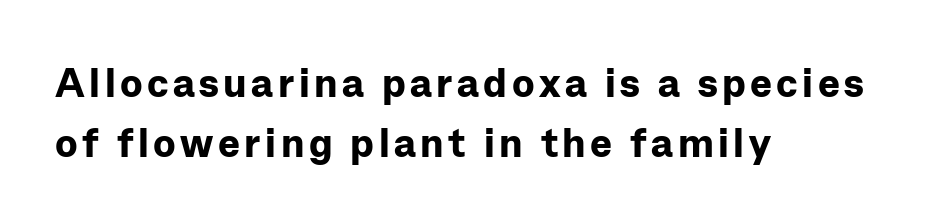
Horizontal bands of white between lines are of average thickness. Characters remain perfectly vertical along every line. Left-aligned paragraph, ragged on the right. A full-strength bold gives these letters their thick strokes.
